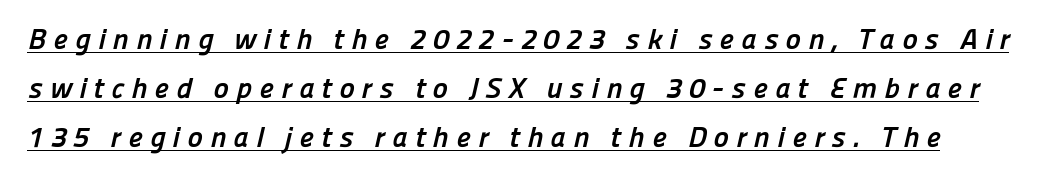
{"serif": "no", "bold": "yes", "weight": "semibold", "width": "normal", "stroke_contrast": "low", "x_height": "medium", "monospaced": "no", "underline": "yes", "line_spacing": "normal", "line_spacing_ratio": 1.69, "letter_spacing": "wide", "letter_spacing_em": 0.25, "glyph_px": 29}
